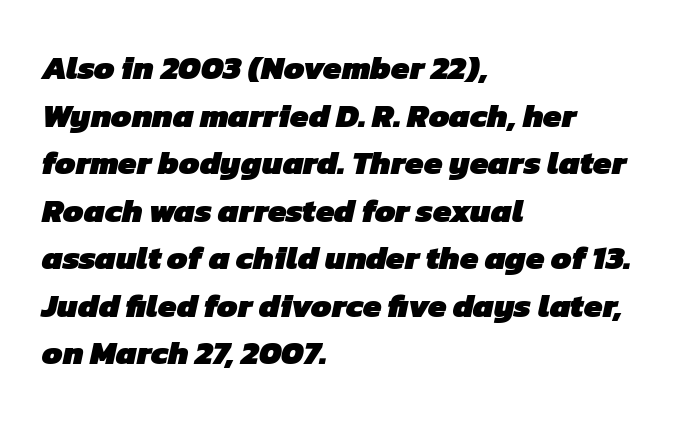
The passage is arranged the way most books set body copy — flush left. Do the characters align in a grid? No, the font is proportional. This sample uses a sans-serif face. The gap between lines stays unmarked. The typesetting leans heavy: a genuine bold. Vertically, the passage feels balanced, rows spaced as you'd expect.
